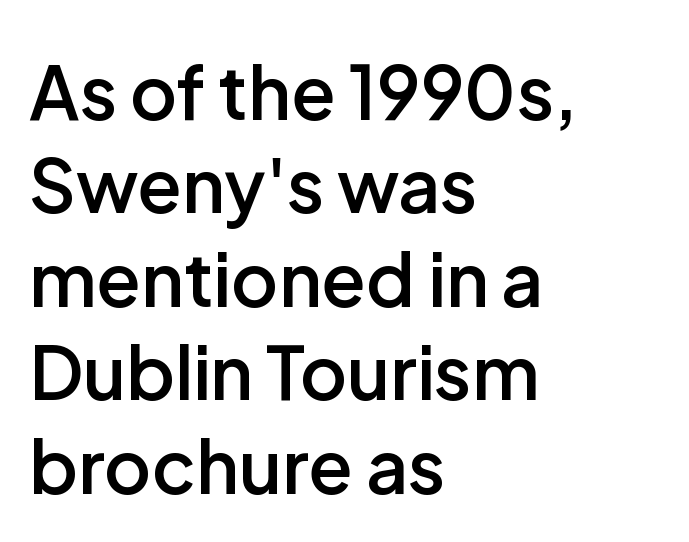
{"serif": "no", "italic": "no", "bold": "semi", "weight": "semibold", "width": "normal", "stroke_contrast": "low", "x_height": "medium", "monospaced": "no", "underline": "no", "align": "left", "line_spacing": "normal", "line_spacing_ratio": 1.28, "letter_spacing": "normal", "letter_spacing_em": 0.0, "glyph_px": 73}
